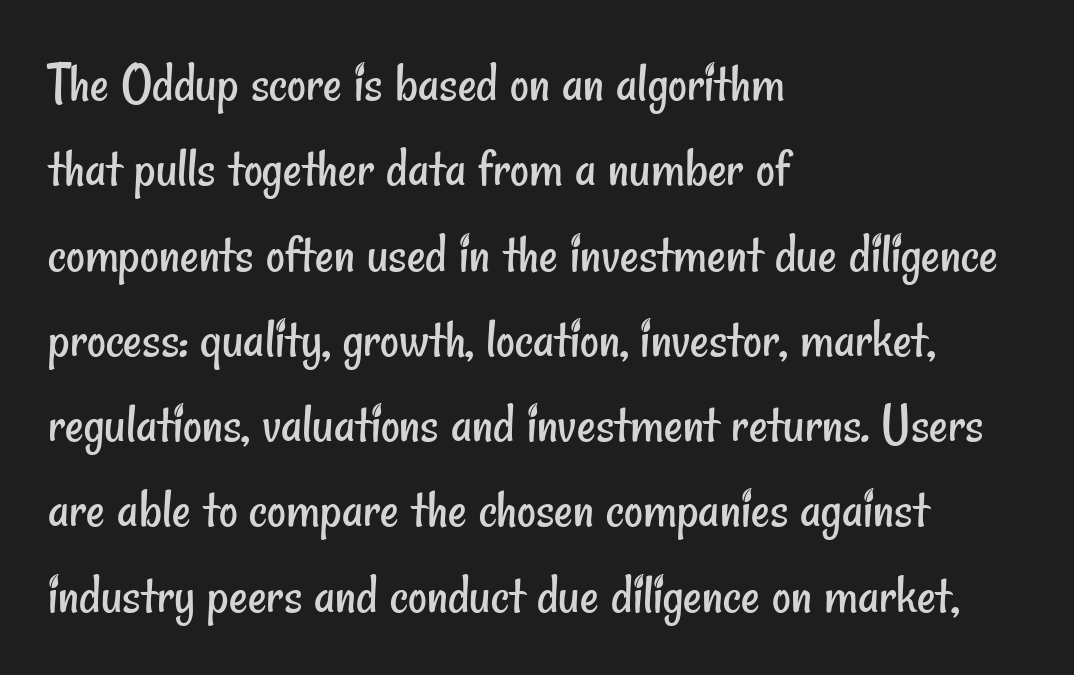
Q: Is the text bold? A: No.
Q: Is the typeface a serif or a sans-serif typeface? A: Sans-serif.
Q: Is the text underlined? A: No.
Q: How is the paragraph aligned? A: Left-aligned.
Q: Is the spacing between letters normal or unusually wide? A: Normal.
Q: Is the spacing between lines tight, normal or loose? A: Normal.
Q: Width (condensed, normal, or wide)? A: Condensed.
Q: Stroke contrast? A: Low.
Q: x-height? A: Small.
Q: Monospaced? A: No.
